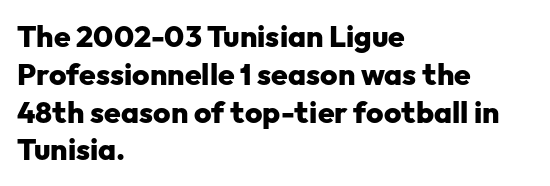
Q: Is the text bold? A: Yes.
Q: Is the text italic (slanted)? A: No, it is upright.
Q: Is the typeface a serif or a sans-serif typeface? A: Sans-serif.
Q: Is the text underlined? A: No.
Q: How is the paragraph aligned? A: Left-aligned.
Q: Is the spacing between letters normal or unusually wide? A: Normal.
Q: Is the spacing between lines tight, normal or loose? A: Normal.
Q: Width (condensed, normal, or wide)? A: Normal.
Q: Stroke contrast? A: Low.
Q: x-height? A: Medium.
Q: Monospaced? A: No.
